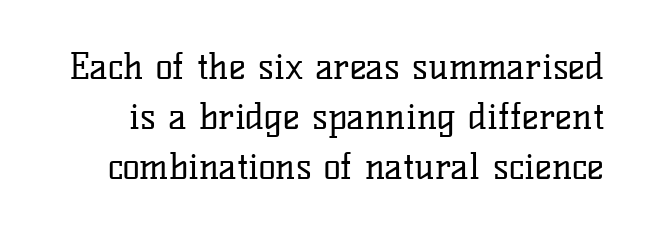
The type family on display is of the serif kind. You can tell it's not italic because the verticals are truly vertical. Here the glyphs are tracked normally, forming tight word shapes. The weight tops out at a normal text grade. Leading: standard.
